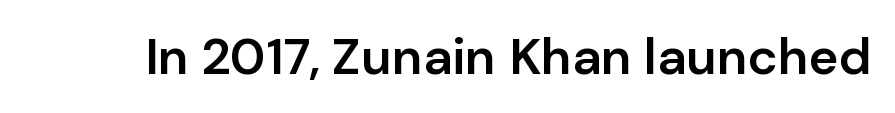
The letterforms sit shoulder to shoulder at normal distance. Note the varied advance widths — an 'i' is clearly narrower than an 'm'. Observe the absence of serifs on each vertical stroke in this sample. A semibold gives these letters moderate extra thickness, short of bold.
